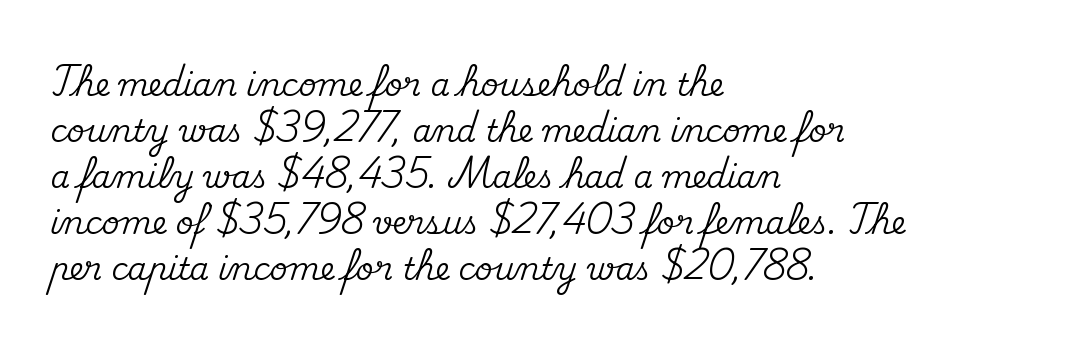
{"serif": "yes", "width": "normal", "stroke_contrast": "medium", "x_height": "small", "monospaced": "no", "underline": "no", "align": "left", "line_spacing": "normal", "line_spacing_ratio": 1.48, "letter_spacing": "normal", "letter_spacing_em": 0.0, "glyph_px": 31}
